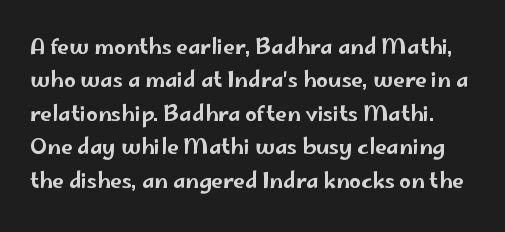
The image shows 21 px text type, upright; set normal line spacing (1.59x), normal letter spacing, not underlined.
